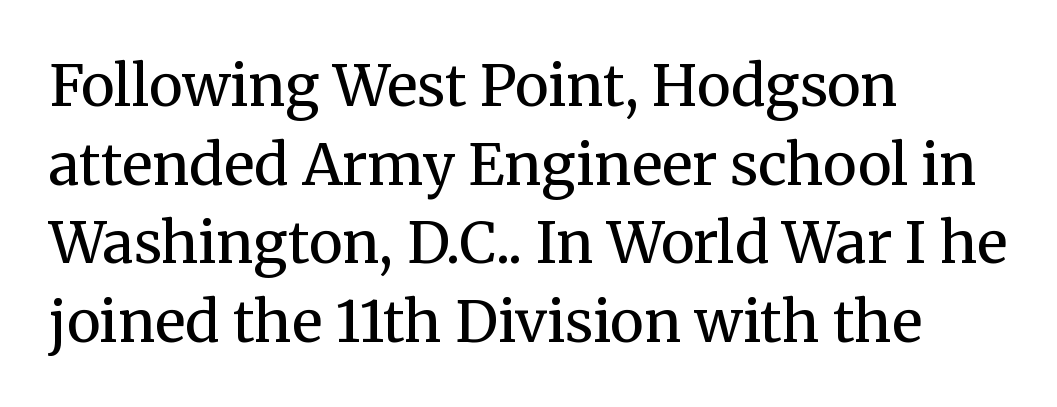
A quiet, ordinary-to-light weight characterises the typeface. Stroke terminals: seriffed. Whoever set this chose a conventional vertical rhythm. This rendering uses left alignment, leaving the right contour irregular. Varying glyph widths throughout — classic text-font behaviour.
